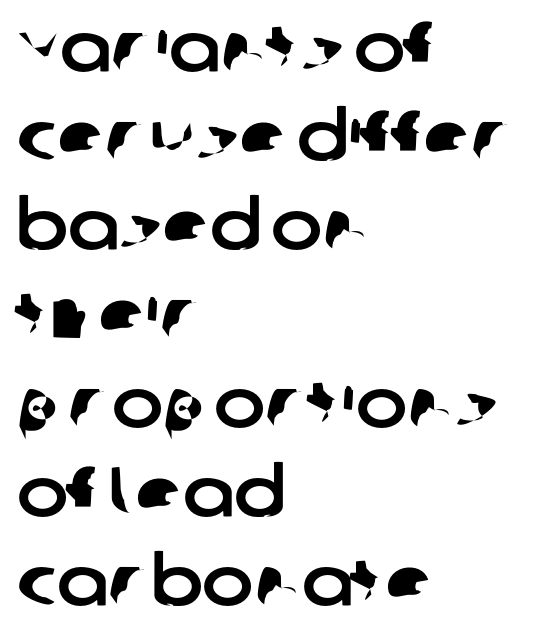
{"serif": "no", "width": "normal", "stroke_contrast": "low", "x_height": "large", "monospaced": "no", "underline": "no", "align": "left", "line_spacing": "normal", "line_spacing_ratio": 1.29, "letter_spacing": "normal", "letter_spacing_em": 0.0, "glyph_px": 69}
